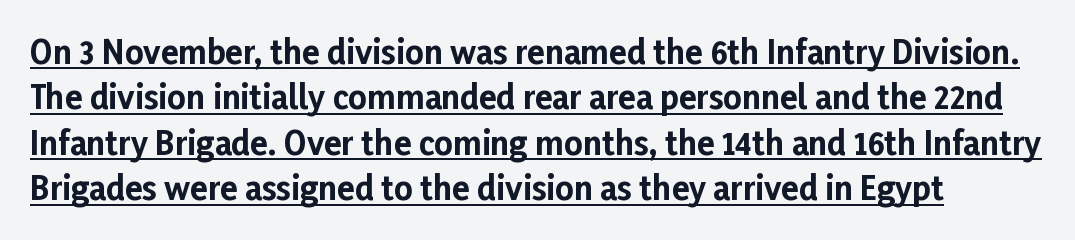
Q: Is the text bold? A: Yes.
Q: Is the text italic (slanted)? A: No, it is upright.
Q: Is the typeface a serif or a sans-serif typeface? A: Sans-serif.
Q: Is the text underlined? A: Yes.
Q: Is the spacing between letters normal or unusually wide? A: Normal.
Q: Is the spacing between lines tight, normal or loose? A: Normal.
Q: Width (condensed, normal, or wide)? A: Normal.
Q: Stroke contrast? A: Low.
Q: x-height? A: Medium.
Q: Monospaced? A: No.
